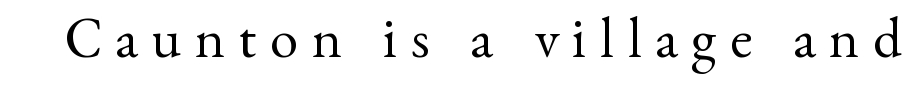
The image shows 57 px regular-weight serif type, upright; set unusually wide letter spacing (+0.24 em), not underlined; medium stroke contrast and a small x-height.
